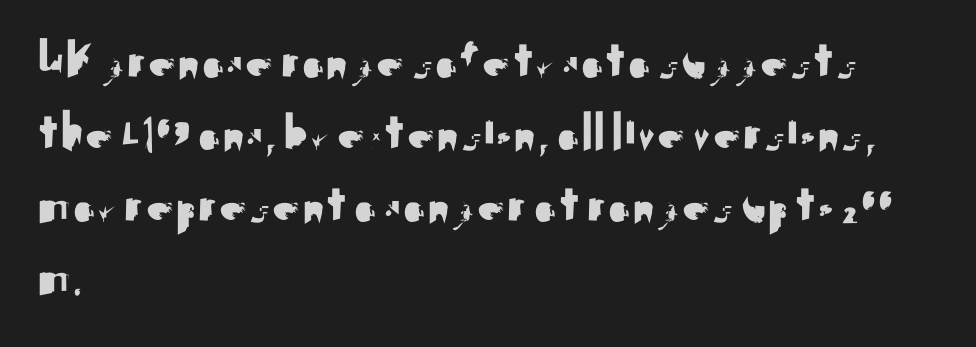
{"serif": "no", "italic": "no", "width": "normal", "stroke_contrast": "medium", "x_height": "small", "monospaced": "no", "underline": "no", "align": "left", "line_spacing": "normal", "line_spacing_ratio": 1.31, "letter_spacing": "normal", "letter_spacing_em": 0.0, "glyph_px": 55}
